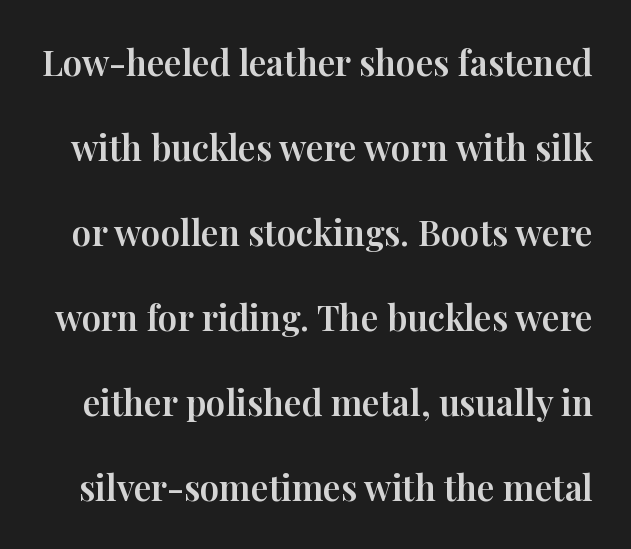
{"serif": "yes", "italic": "no", "width": "normal", "stroke_contrast": "high", "x_height": "medium", "monospaced": "no", "underline": "no", "line_spacing": "loose", "line_spacing_ratio": 2.43, "letter_spacing": "normal", "letter_spacing_em": 0.0, "glyph_px": 35}
